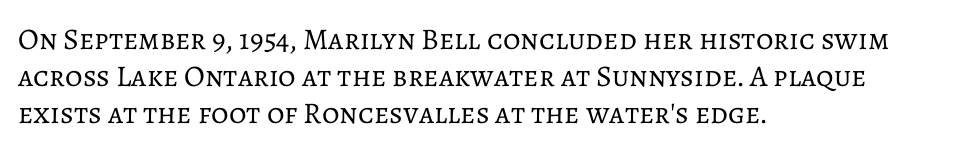
Q: Is the text bold? A: No.
Q: Is the text italic (slanted)? A: No, it is upright.
Q: Is the text underlined? A: No.
Q: How is the paragraph aligned? A: Left-aligned.
Q: Is the spacing between letters normal or unusually wide? A: Normal.
Q: Width (condensed, normal, or wide)? A: Normal.
Q: Stroke contrast? A: Low.
Q: x-height? A: Medium.
Q: Monospaced? A: No.
